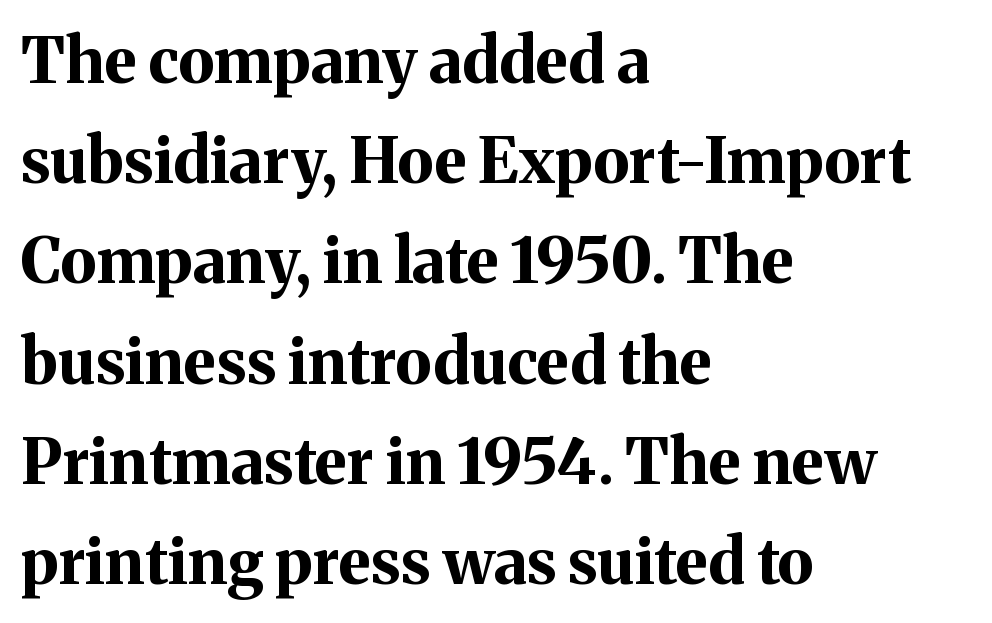
The face used here is seriffed, in the tradition of book romans. Leading: standard. Strong, thick strokes mark this as bold type. Each letter keeps its own natural width here, so spacing adapts to shape. The passage shown has conventional tracking throughout.
